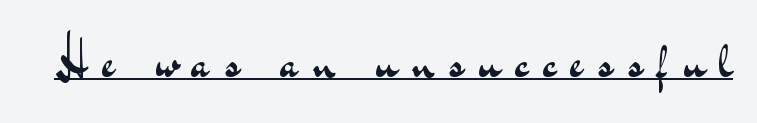
{"serif": "no", "bold": "no", "weight": "regular", "width": "wide", "stroke_contrast": "medium", "x_height": "small", "monospaced": "no", "underline": "yes", "letter_spacing": "wide", "letter_spacing_em": 0.3, "glyph_px": 49}
